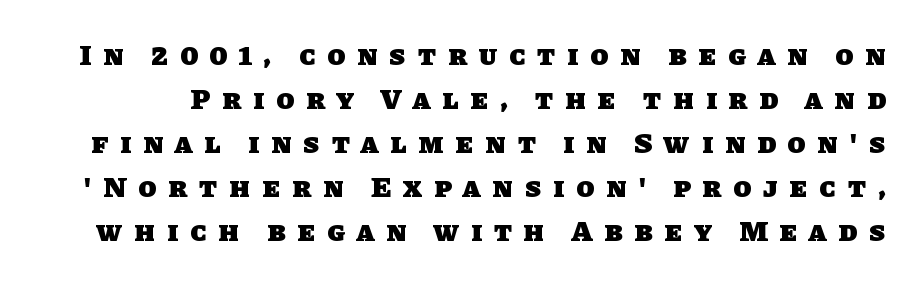
Q: Is the text bold? A: Yes.
Q: Is the typeface a serif or a sans-serif typeface? A: Sans-serif.
Q: Is the text underlined? A: No.
Q: Is the spacing between letters normal or unusually wide? A: Unusually wide.
Q: Is the spacing between lines tight, normal or loose? A: Normal.
Q: Width (condensed, normal, or wide)? A: Normal.
Q: Stroke contrast? A: Low.
Q: x-height? A: Large.
Q: Monospaced? A: No.
